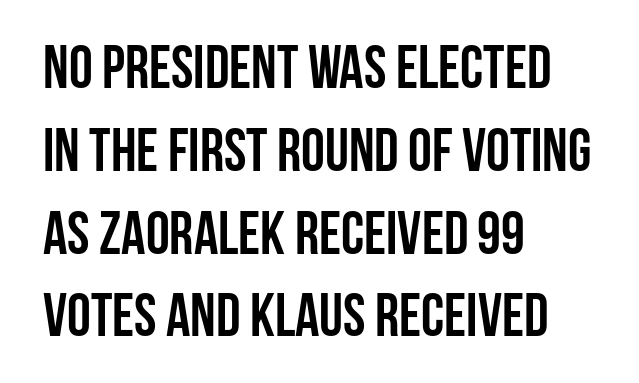
Q: Is the text bold? A: Yes.
Q: Is the text italic (slanted)? A: No, it is upright.
Q: Is the typeface a serif or a sans-serif typeface? A: Sans-serif.
Q: Is the text underlined? A: No.
Q: How is the paragraph aligned? A: Left-aligned.
Q: Is the spacing between letters normal or unusually wide? A: Normal.
Q: Is the spacing between lines tight, normal or loose? A: Normal.
Q: Width (condensed, normal, or wide)? A: Condensed.
Q: Stroke contrast? A: Low.
Q: x-height? A: Large.
Q: Monospaced? A: No.
